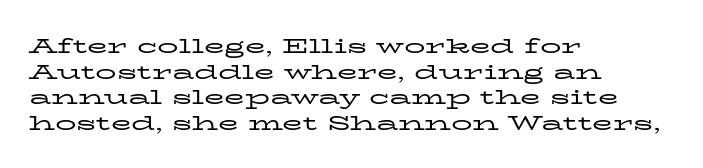
Q: Is the text bold? A: No.
Q: Is the text italic (slanted)? A: No, it is upright.
Q: Is the text underlined? A: No.
Q: How is the paragraph aligned? A: Left-aligned.
Q: Is the spacing between letters normal or unusually wide? A: Normal.
